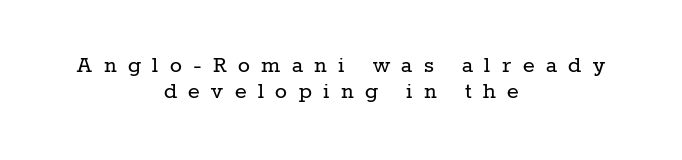
The image shows 25 px text type, upright; set centered, tight line spacing (1.05x), unusually wide letter spacing (+0.46 em), not underlined.
